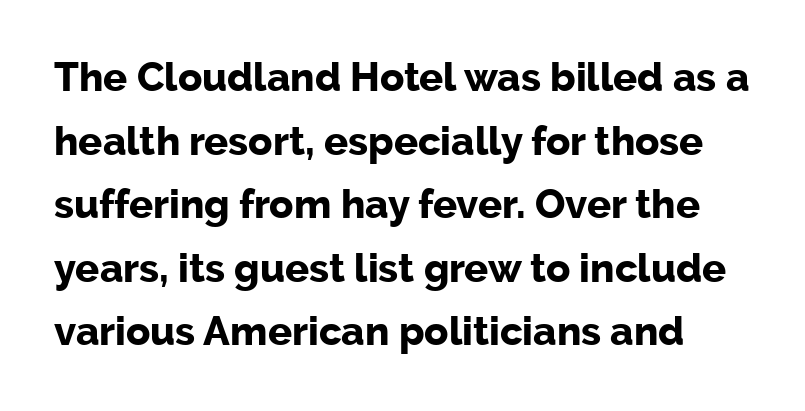
Q: Is the text bold? A: Yes.
Q: Is the text italic (slanted)? A: No, it is upright.
Q: Is the typeface a serif or a sans-serif typeface? A: Sans-serif.
Q: Is the text underlined? A: No.
Q: Is the spacing between letters normal or unusually wide? A: Normal.
Q: Is the spacing between lines tight, normal or loose? A: Normal.
Q: Width (condensed, normal, or wide)? A: Normal.
Q: Stroke contrast? A: Low.
Q: x-height? A: Medium.
Q: Monospaced? A: No.
